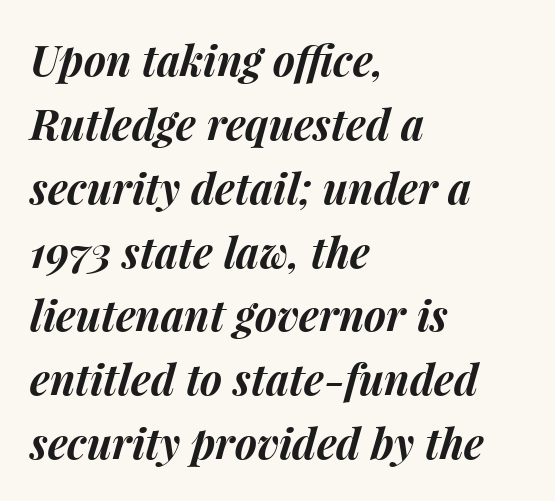
Q: Is the text bold? A: Yes.
Q: Is the text italic (slanted)? A: Yes, it leans right by about 15 degrees.
Q: Is the text underlined? A: No.
Q: How is the paragraph aligned? A: Left-aligned.
Q: Is the spacing between letters normal or unusually wide? A: Normal.
Q: Is the spacing between lines tight, normal or loose? A: Normal.
Q: Width (condensed, normal, or wide)? A: Normal.
Q: Stroke contrast? A: Medium.
Q: x-height? A: Medium.
Q: Monospaced? A: No.
